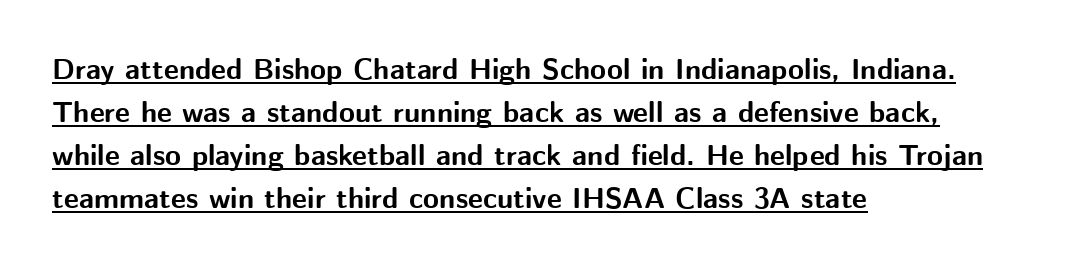
Q: Is the text bold? A: Yes.
Q: Is the text italic (slanted)? A: No, it is upright.
Q: Is the typeface a serif or a sans-serif typeface? A: Sans-serif.
Q: Is the text underlined? A: Yes.
Q: How is the paragraph aligned? A: Left-aligned.
Q: Is the spacing between letters normal or unusually wide? A: Normal.
Q: Is the spacing between lines tight, normal or loose? A: Normal.
Q: Width (condensed, normal, or wide)? A: Normal.
Q: Stroke contrast? A: Medium.
Q: x-height? A: Medium.
Q: Monospaced? A: No.
